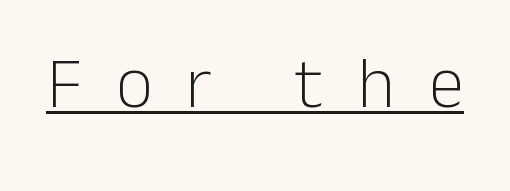
Q: Is the text bold? A: No.
Q: Is the text italic (slanted)? A: No, it is upright.
Q: Is the typeface a serif or a sans-serif typeface? A: Sans-serif.
Q: Is the text underlined? A: Yes.
Q: Is the spacing between letters normal or unusually wide? A: Unusually wide.
Q: Width (condensed, normal, or wide)? A: Normal.
Q: Stroke contrast? A: Low.
Q: x-height? A: Medium.
Q: Monospaced? A: No.
